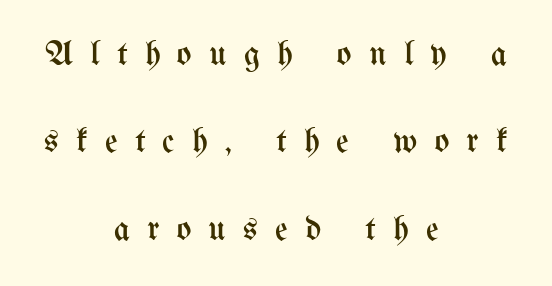
Successive baselines arrive slowly, with a big drop between each. If you drew a line through each stem, it would be perfectly vertical. These lines have a slow, spaced-out rhythm from letter to letter. Has an underline been added? It has not.
